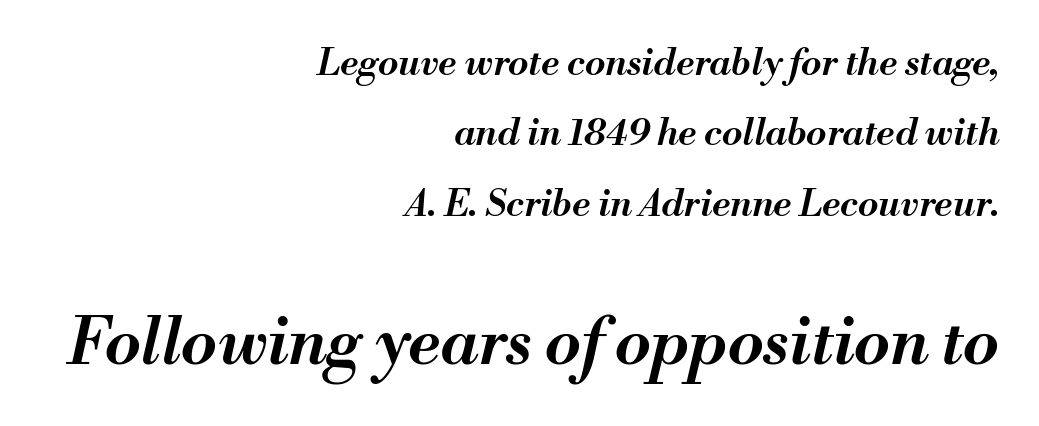
Strokes here are thickened, but only to semibold level. Compared with typical body copy, the letter spacing here is the same. Caption: multi-line text, flush right, ragged left. Leading is clearly above the norm, producing a sparse column.
